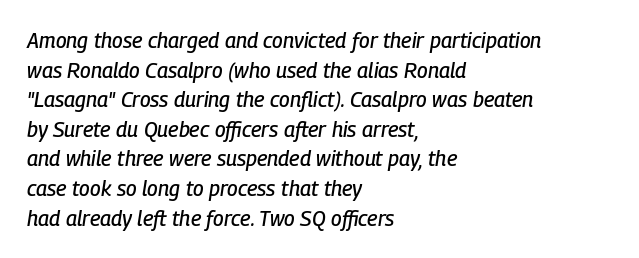
{"italic": "yes", "lean": "right", "slant_degrees": 9, "underline": "no", "align": "left", "line_spacing": "normal", "line_spacing_ratio": 1.41, "letter_spacing": "normal", "letter_spacing_em": 0.0, "glyph_px": 21}
